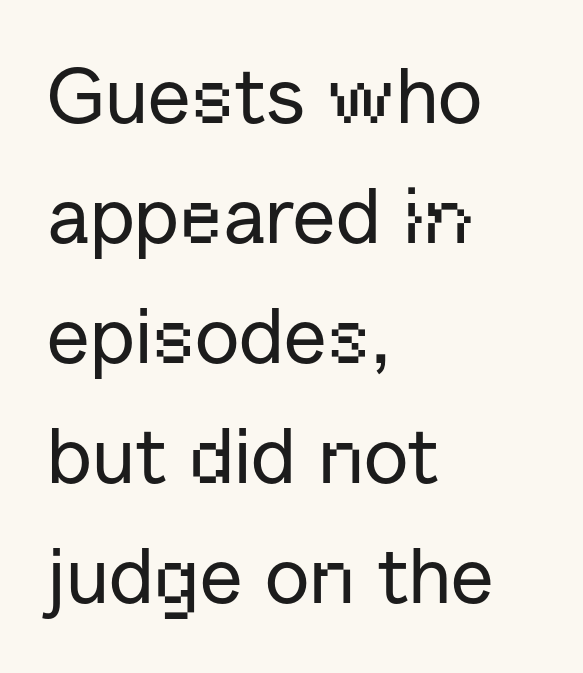
{"serif": "no", "italic": "no", "width": "normal", "stroke_contrast": "low", "x_height": "medium", "monospaced": "no", "underline": "no", "align": "left", "line_spacing": "normal", "line_spacing_ratio": 1.54, "letter_spacing": "normal", "letter_spacing_em": 0.0, "glyph_px": 78}
